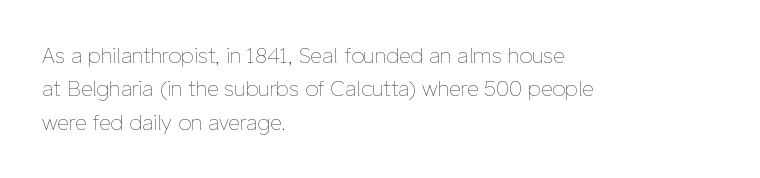
How would I describe the line gaps? Plain and ordinary. Weight: in the light-to-regular range. The type is set solid horizontally, with unmodified tracking. The lines are quadded left.
